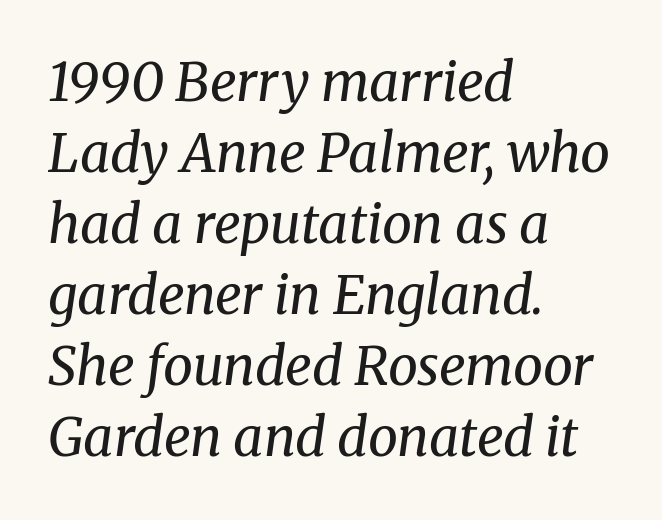
A classic flush-left, rag-right setting is used for this passage. Stroke terminals: seriffed. The letters advance in unequal steps, a hallmark of proportional type. No chunkiness to these letters — they're not bold.
